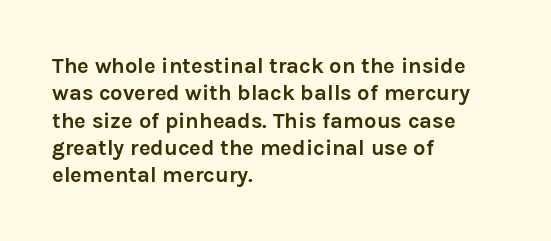
The image shows 22 px bold type, upright; set left-aligned, line spacing 1.24x, normal letter spacing, not underlined.
